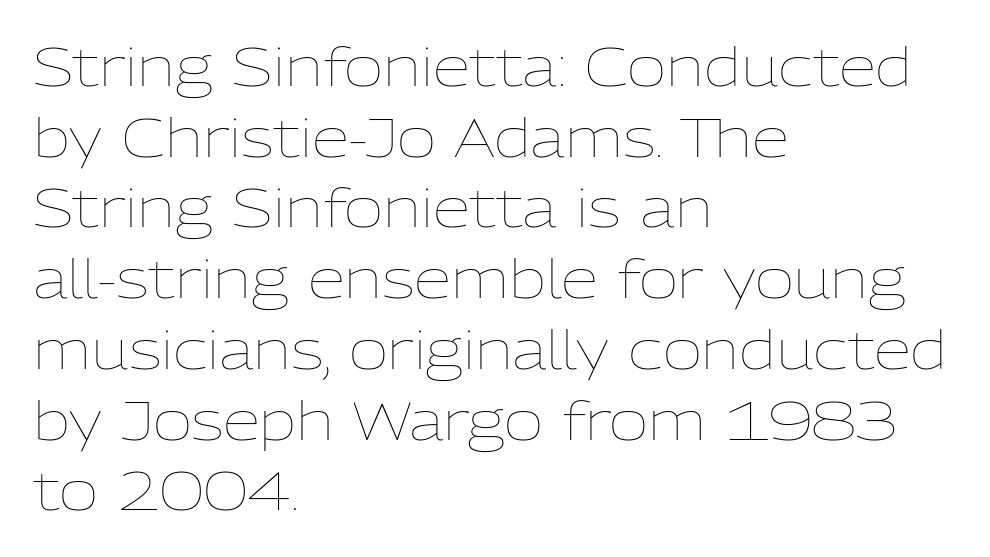
Q: Is the text bold? A: No.
Q: Is the text italic (slanted)? A: No, it is upright.
Q: Is the text underlined? A: No.
Q: How is the paragraph aligned? A: Left-aligned.
Q: Is the spacing between letters normal or unusually wide? A: Normal.
Q: Is the spacing between lines tight, normal or loose? A: Normal.
Q: Width (condensed, normal, or wide)? A: Normal.
Q: Stroke contrast? A: Low.
Q: x-height? A: Medium.
Q: Monospaced? A: No.
